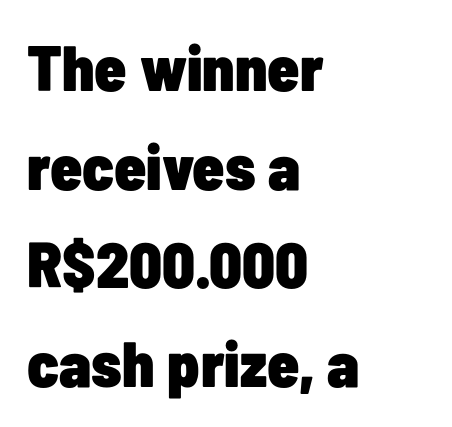
This sample keeps an unexceptional amount of space between lines. The typeface chosen for these lines omits serifs. Anything drawn beneath the words? Only blank space. Students, note that the glyphs here touch the page at normal intervals. Alignment: flush left.
